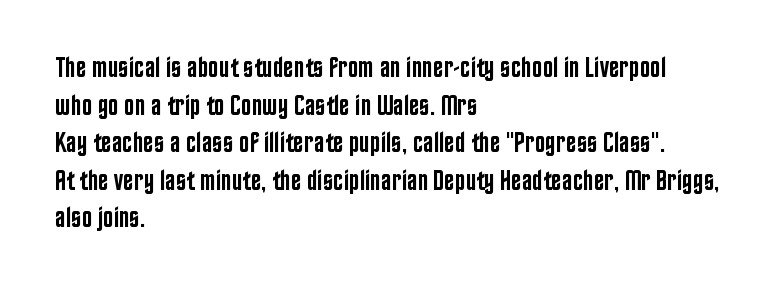
The image shows 28 px semibold, condensed sans-serif type, upright; set left-aligned, normal line spacing (1.34x), normal letter spacing, not underlined; low stroke contrast and a large x-height.
